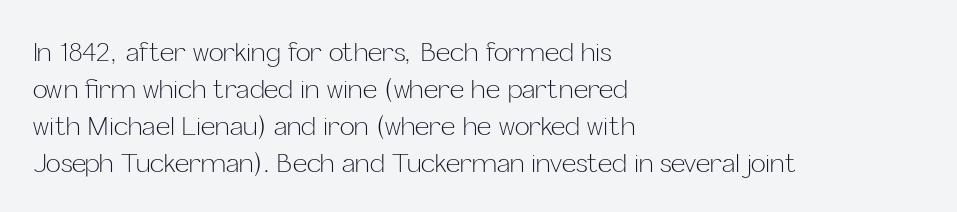
A typesetter would call this leading conventional body-copy spacing. Descender tails drop into unmarked territory. Visually the block forms a straight wall on the left and a jagged coastline on the right. Do the letters lean? They stand straight.
